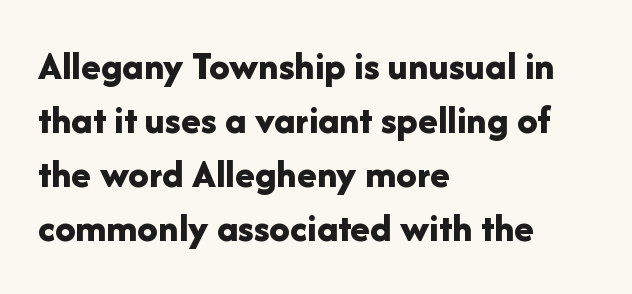
No extra tracking has been applied to these lines. All the whitespace from short lines collects on the right. Here the designer chose a conventional face with non-uniform glyph widths. The passage shown is not underscored anywhere. These words are printed bold, with thick strokes throughout. Interline gaps are of average width in this sample.
